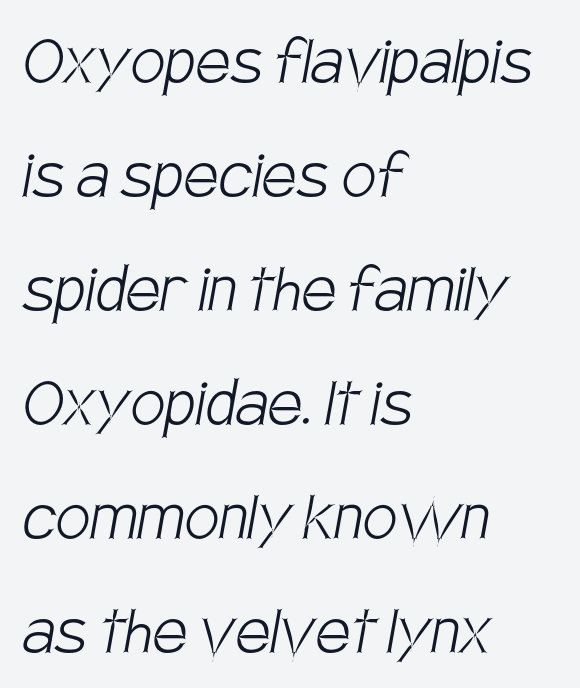
{"serif": "no", "bold": "no", "weight": "light", "width": "condensed", "stroke_contrast": "low", "x_height": "large", "monospaced": "no", "underline": "no", "align": "left", "line_spacing": "normal", "line_spacing_ratio": 1.48, "letter_spacing": "normal", "letter_spacing_em": 0.0, "glyph_px": 77}
